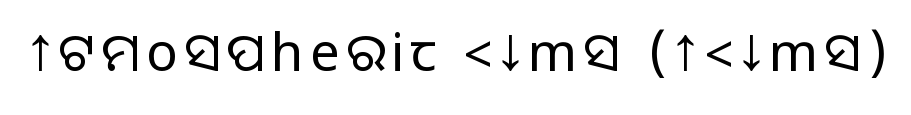
Q: Is the text italic (slanted)? A: No, it is upright.
Q: Is the typeface a serif or a sans-serif typeface? A: Sans-serif.
Q: Is the text underlined? A: No.
Q: Width (condensed, normal, or wide)? A: Normal.
Q: Stroke contrast? A: Medium.
Q: Monospaced? A: No.
